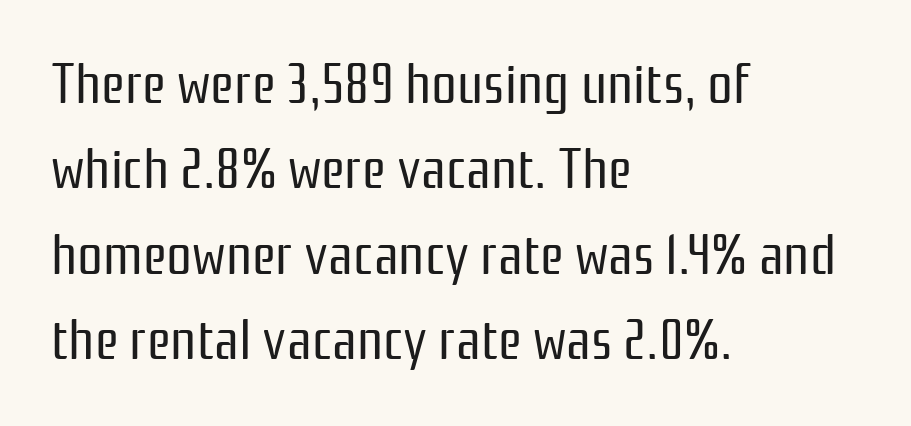
{"serif": "no", "italic": "no", "bold": "no", "weight": "regular", "width": "condensed", "stroke_contrast": "low", "x_height": "medium", "monospaced": "no", "underline": "no", "align": "left", "line_spacing": "normal", "line_spacing_ratio": 1.5, "letter_spacing": "normal", "letter_spacing_em": 0.0, "glyph_px": 57}
